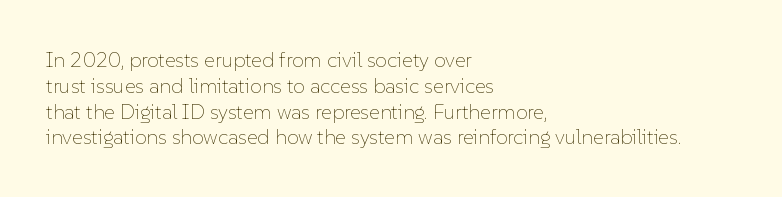
{"italic": "no", "bold": "no", "underline": "no", "align": "left", "line_spacing_ratio": 1.23, "letter_spacing": "normal", "letter_spacing_em": 0.0, "glyph_px": 21}
